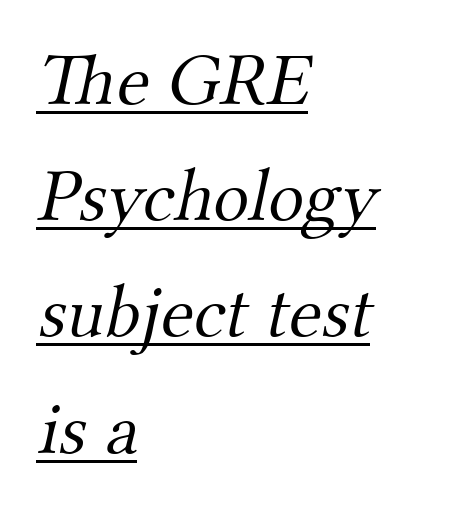
Q: Is the text bold? A: No.
Q: Is the typeface a serif or a sans-serif typeface? A: Serif.
Q: Is the text underlined? A: Yes.
Q: How is the paragraph aligned? A: Left-aligned.
Q: Is the spacing between letters normal or unusually wide? A: Normal.
Q: Is the spacing between lines tight, normal or loose? A: Normal.
Q: Width (condensed, normal, or wide)? A: Normal.
Q: Stroke contrast? A: Medium.
Q: x-height? A: Small.
Q: Monospaced? A: No.
